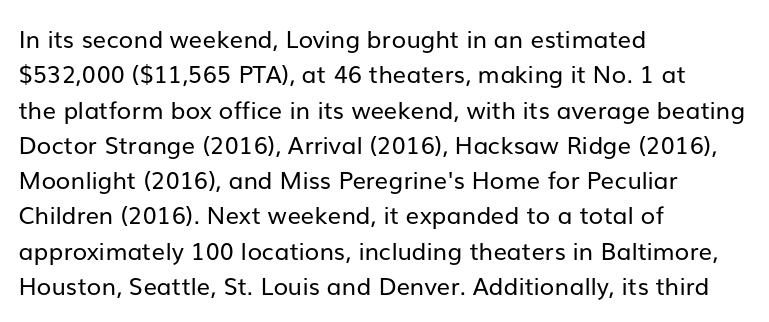
Q: Is the text bold? A: No.
Q: Is the text italic (slanted)? A: No, it is upright.
Q: Is the text underlined? A: No.
Q: How is the paragraph aligned? A: Left-aligned.
Q: Is the spacing between letters normal or unusually wide? A: Normal.
Q: Is the spacing between lines tight, normal or loose? A: Normal.
